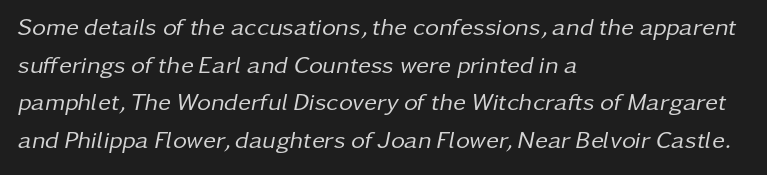
The image shows 24 px text type, italic (leaning right); set left-aligned, normal line spacing (1.57x), normal letter spacing, not underlined.
